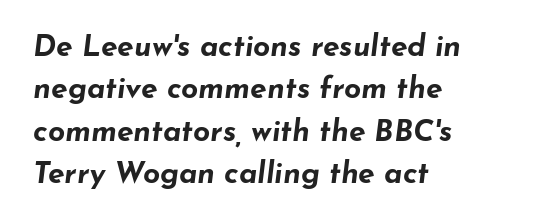
The image shows 30 px bold, wide type, italic (leaning right); set left-aligned, normal line spacing (1.41x), normal letter spacing, not underlined; low stroke contrast and a small x-height.
